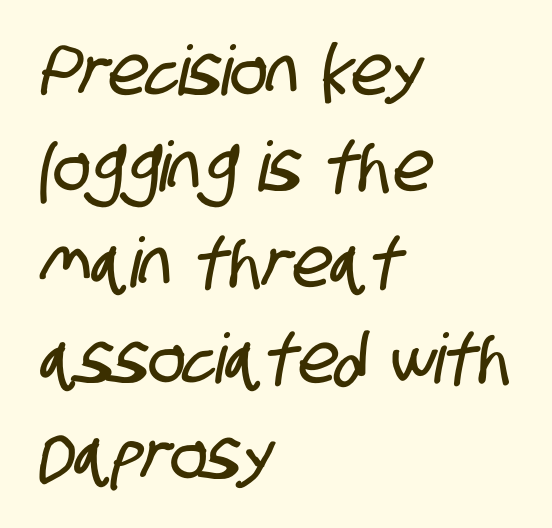
The image shows 69 px condensed sans-serif type; set left-aligned, normal line spacing (1.39x), normal letter spacing, not underlined; low stroke contrast and a large x-height.
